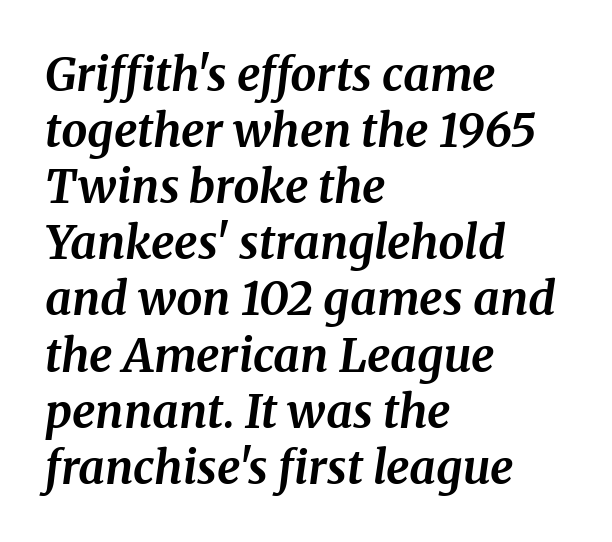
The image shows 46 px bold serif type, italic (leaning right); set left-aligned, line spacing 1.22x, normal letter spacing, not underlined; medium stroke contrast and a medium x-height.
